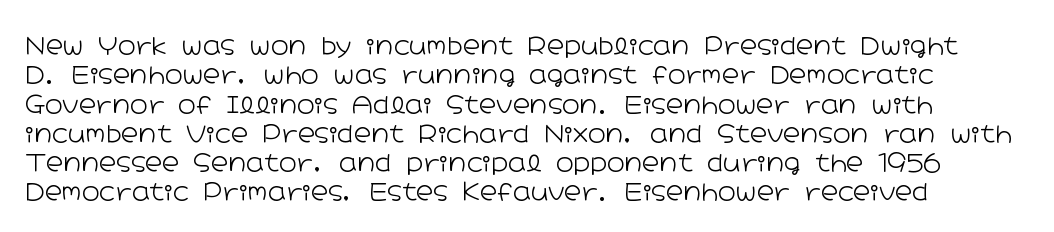
The image shows 24 px text type, upright; set left-aligned, line spacing 1.22x, normal letter spacing, not underlined.
